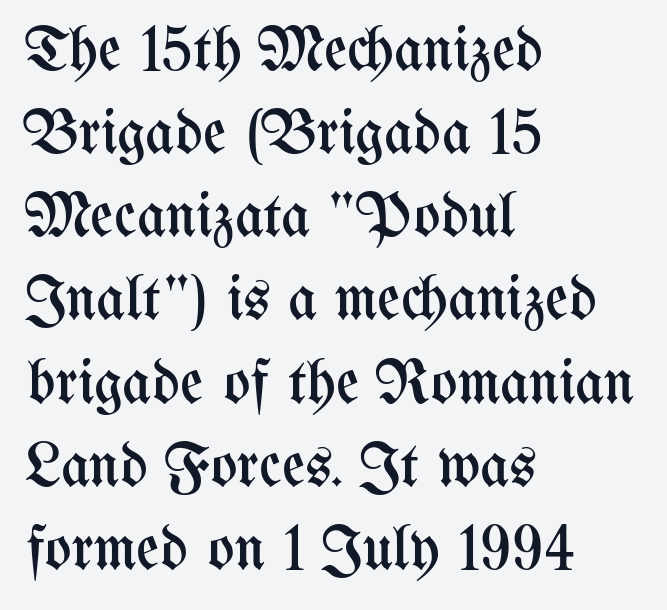
The image shows 63 px regular-weight, condensed type, upright; set left-aligned, normal line spacing (1.32x), normal letter spacing, not underlined; medium stroke contrast and a medium x-height.
